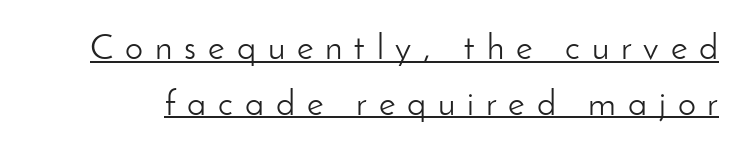
{"serif": "no", "italic": "no", "bold": "no", "weight": "light", "width": "normal", "stroke_contrast": "low", "x_height": "small", "monospaced": "no", "underline": "yes", "line_spacing": "normal", "line_spacing_ratio": 1.55, "letter_spacing": "wide", "letter_spacing_em": 0.33, "glyph_px": 36}
